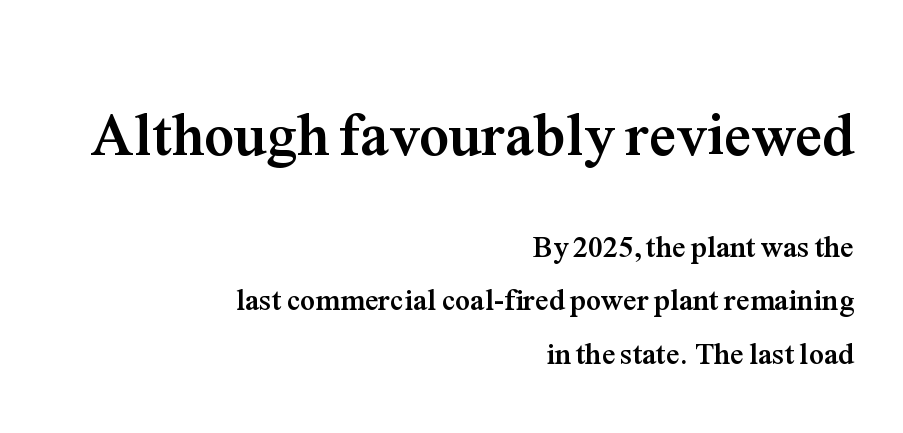
The image shows 60 px semibold serif type, upright; set right-aligned, line spacing 1.78x, normal letter spacing, not underlined; the first (top) block is 2.0x larger; medium stroke contrast and a medium x-height.
